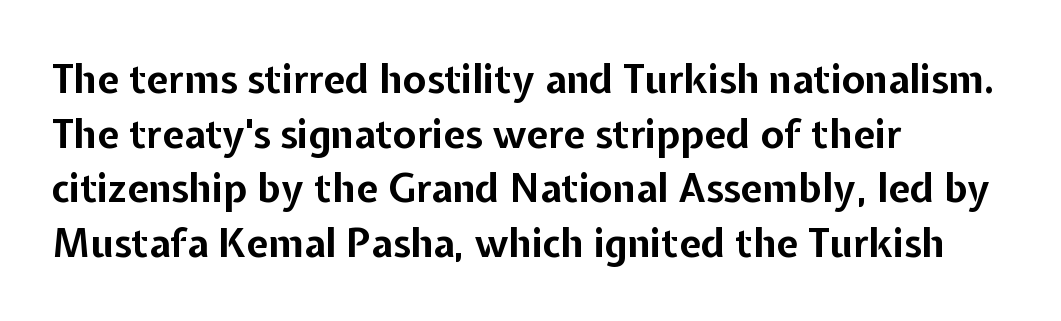
Q: Is the text bold? A: Yes.
Q: Is the text italic (slanted)? A: No, it is upright.
Q: Is the typeface a serif or a sans-serif typeface? A: Sans-serif.
Q: Is the text underlined? A: No.
Q: How is the paragraph aligned? A: Left-aligned.
Q: Is the spacing between letters normal or unusually wide? A: Normal.
Q: Is the spacing between lines tight, normal or loose? A: Normal.
Q: Width (condensed, normal, or wide)? A: Normal.
Q: Stroke contrast? A: Low.
Q: x-height? A: Medium.
Q: Monospaced? A: No.
